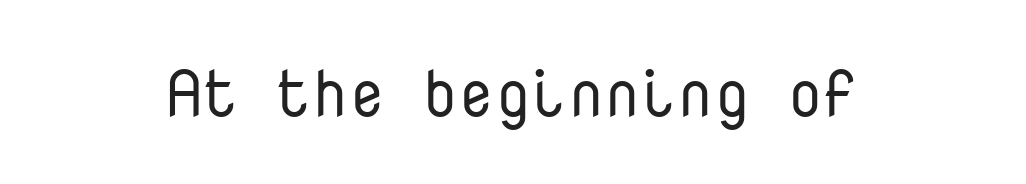
The image shows 65 px regular-weight sans-serif type, upright, monospaced; set centered, normal letter spacing, not underlined; low stroke contrast and a medium x-height.
